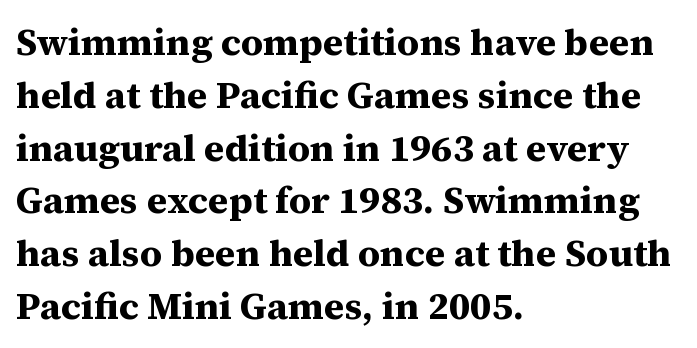
{"serif": "yes", "italic": "no", "bold": "yes", "weight": "bold", "width": "normal", "stroke_contrast": "medium", "x_height": "medium", "monospaced": "no", "underline": "no", "align": "left", "line_spacing": "normal", "line_spacing_ratio": 1.39, "letter_spacing": "normal", "letter_spacing_em": 0.0, "glyph_px": 38}
